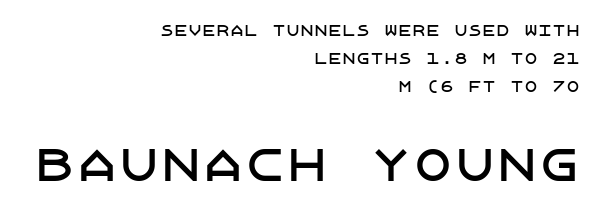
The image shows 42 px sans-serif type, upright; set right-aligned, loose line spacing (2.0x), normal letter spacing, not underlined; the second (bottom) block is 3.0x larger; low stroke contrast and a large x-height.
